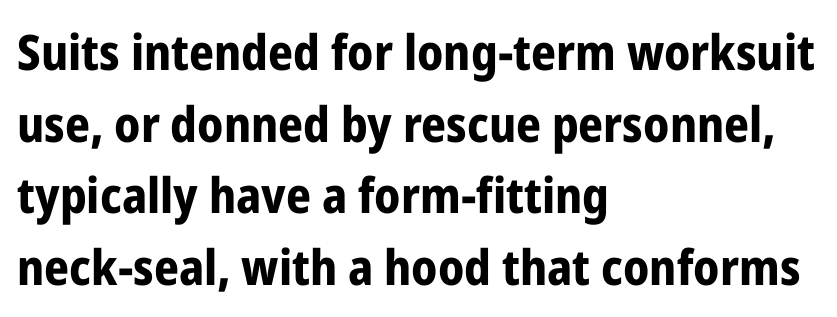
Q: Is the text bold? A: Yes.
Q: Is the text italic (slanted)? A: No, it is upright.
Q: Is the typeface a serif or a sans-serif typeface? A: Sans-serif.
Q: Is the text underlined? A: No.
Q: How is the paragraph aligned? A: Left-aligned.
Q: Is the spacing between letters normal or unusually wide? A: Normal.
Q: Is the spacing between lines tight, normal or loose? A: Normal.
Q: Width (condensed, normal, or wide)? A: Condensed.
Q: Stroke contrast? A: Low.
Q: x-height? A: Medium.
Q: Monospaced? A: No.
